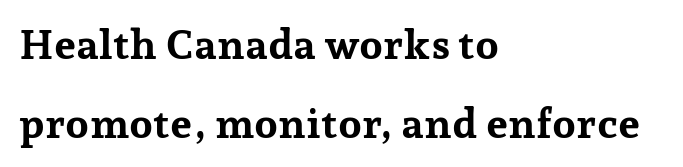
{"serif": "yes", "italic": "no", "bold": "yes", "weight": "bold", "width": "normal", "stroke_contrast": "low", "x_height": "medium", "monospaced": "no", "underline": "no", "align": "left", "line_spacing_ratio": 1.87, "letter_spacing": "normal", "letter_spacing_em": 0.0, "glyph_px": 42}
